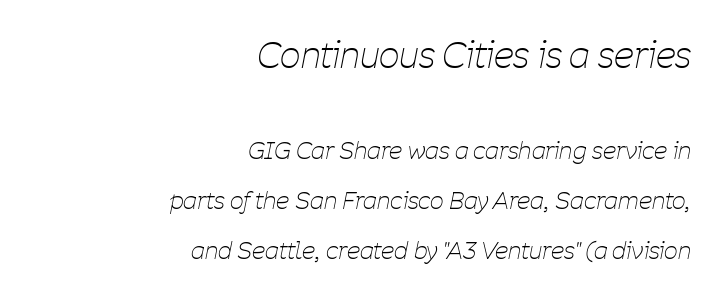
The designer dialed line spacing up above the default. This rendering uses right alignment, leaving the left contour irregular. The face used here is rendered with its standard letterfit. Is the lower block the larger one? No — the upper block carries the bigger type. Heaviness? Minimal to ordinary, like unemphasized prose. The passage shown leans; its letterforms are oblique.
